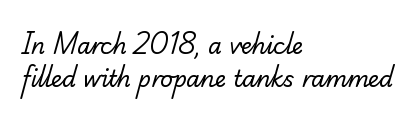
The lines in this sample share a left origin and differ only in where they stop. Default kerning and tracking; the words read as compact shapes. The passage shown stacks its lines at a standard gap. Weight: regular or lighter.
